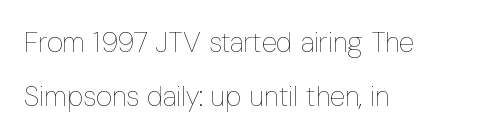
{"italic": "no", "bold": "no", "weight": "thin", "width": "condensed", "stroke_contrast": "low", "x_height": "medium", "monospaced": "no", "underline": "no", "align": "left", "line_spacing": "loose", "line_spacing_ratio": 1.93, "letter_spacing": "normal", "letter_spacing_em": 0.0, "glyph_px": 28}
